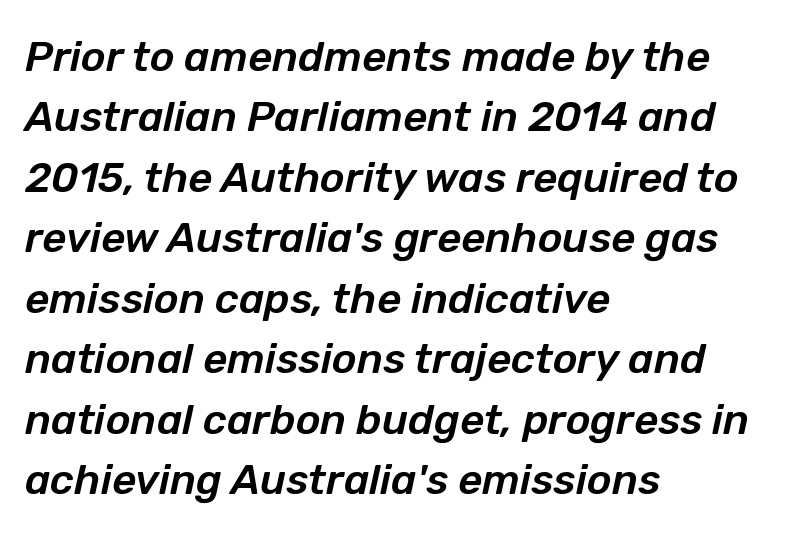
The image shows 42 px text type, italic (leaning right); set left-aligned, normal line spacing (1.44x), normal letter spacing, not underlined; low stroke contrast and a medium x-height.
